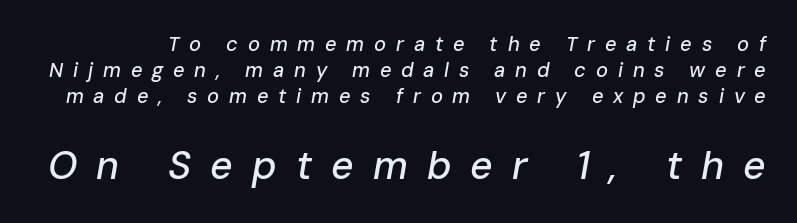
Letter spacing: wide. Larger block? The one below; the one above is distinctly smaller. The rendering uses a moderate line-height, typical for paragraphs. Looks like regular typesetting: each glyph gets only the width it needs. The words here are not underlined. Characters are canted at an angle relative to the baseline's perpendicular.
